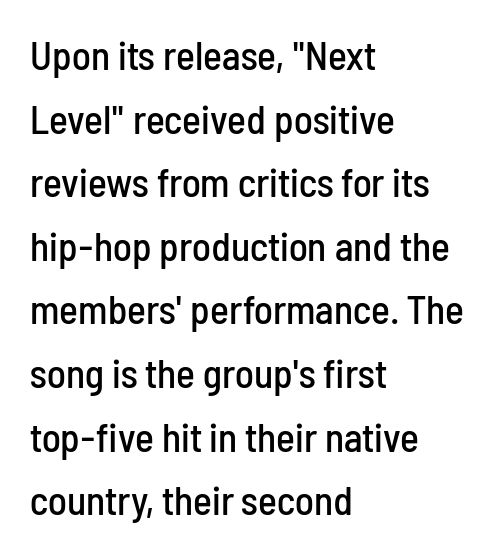
These lines are rendered in a variable-pitch font. Letters rest on an invisible, unmarked baseline. Posture: vertical. Nothing sits at the stroke ends, so this counts as sans-serif.
